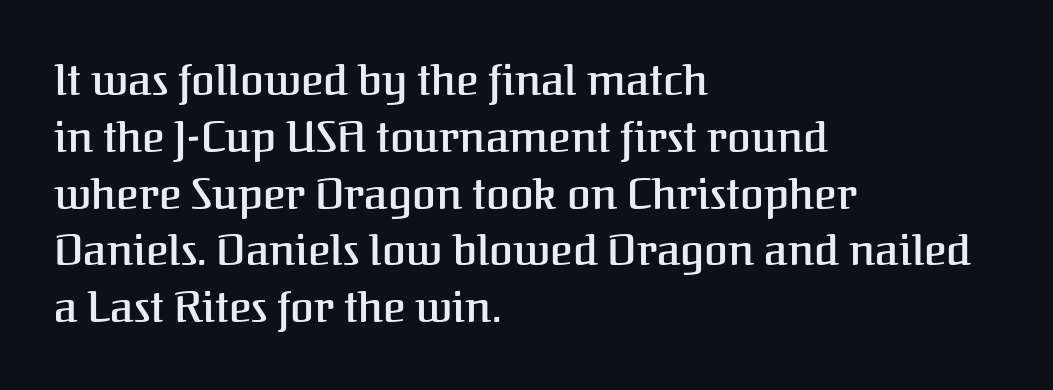
Teacher's note: observe the even left margin — that is flush-left alignment. The letters advance in unequal steps, a hallmark of proportional type. The horizontal fit of the characters is conventional and even. The block of text has a typical density, with ordinary space between rows. Honestly, there is no underline to notice here at all. Italic? Not at all — the glyphs are vertical.
